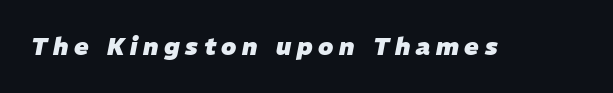
Tracking value appears strongly positive — letters spread wide. Beneath every word, the page is bare. The lettering tilts uniformly, giving the passage an italic look. The typesetting leans heavy: a genuine bold.
